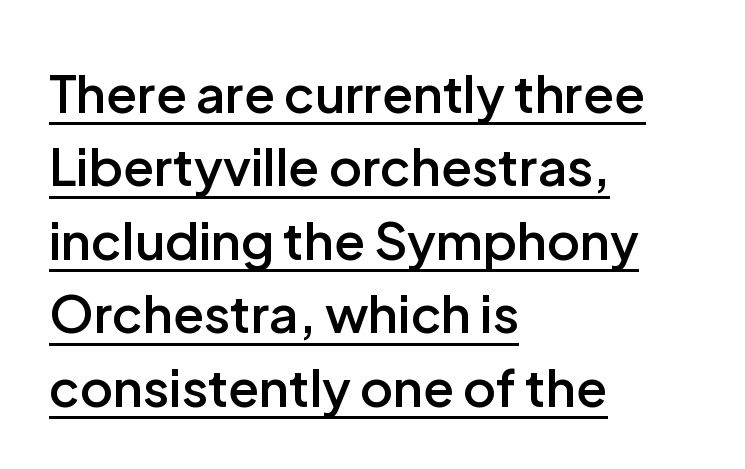
Q: Is the text bold? A: Semi-bold.
Q: Is the text italic (slanted)? A: No, it is upright.
Q: Is the typeface a serif or a sans-serif typeface? A: Sans-serif.
Q: Is the text underlined? A: Yes.
Q: How is the paragraph aligned? A: Left-aligned.
Q: Is the spacing between letters normal or unusually wide? A: Normal.
Q: Is the spacing between lines tight, normal or loose? A: Normal.
Q: Width (condensed, normal, or wide)? A: Normal.
Q: Stroke contrast? A: Low.
Q: x-height? A: Medium.
Q: Monospaced? A: No.
